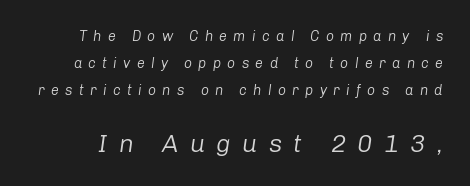
The image shows 25 px text type, italic (leaning right); set loose line spacing (1.92x), unusually wide letter spacing (+0.45 em), not underlined; the second (bottom) block is 1.79x larger.
